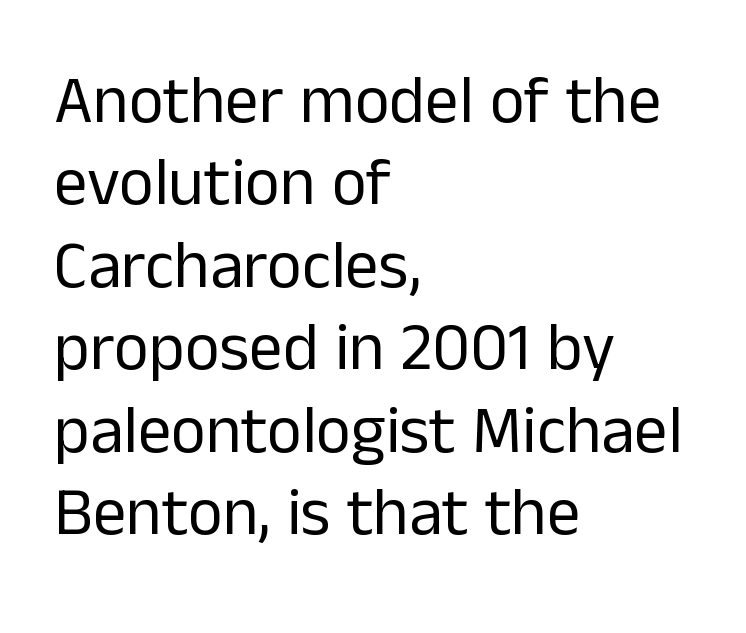
{"serif": "no", "italic": "no", "bold": "no", "weight": "regular", "width": "normal", "stroke_contrast": "low", "x_height": "medium", "monospaced": "no", "underline": "no", "align": "left", "line_spacing_ratio": 1.23, "letter_spacing": "normal", "letter_spacing_em": 0.0, "glyph_px": 67}
